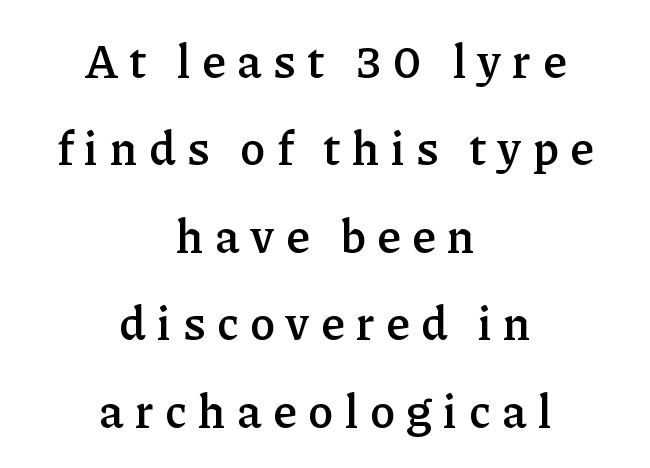
The image shows 47 px semibold serif type, upright; set centered, line spacing 1.86x, unusually wide letter spacing (+0.25 em), not underlined; low stroke contrast and a medium x-height.
